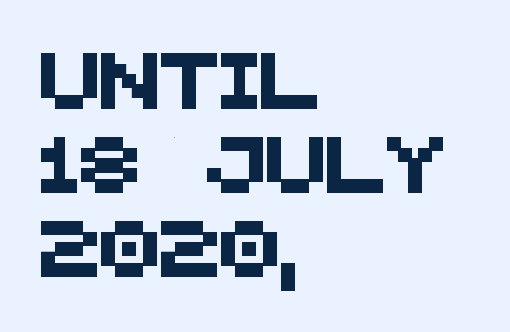
Letter spacing: default. The passage shown is typed in a proportional face where columns would drift. Only glyphs here, with clear space below each row. Unlike a traditional serif, this face leaves its strokes unadorned.
